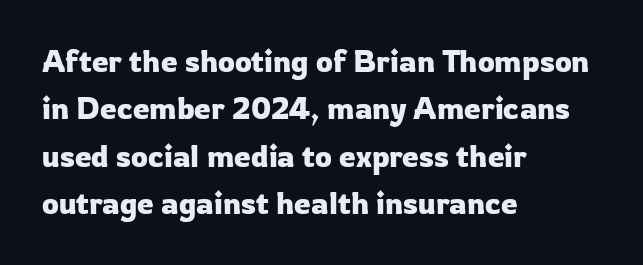
The image shows 30 px sans-serif type, upright; set left-aligned, normal line spacing (1.58x), normal letter spacing, not underlined; low stroke contrast and a medium x-height.
